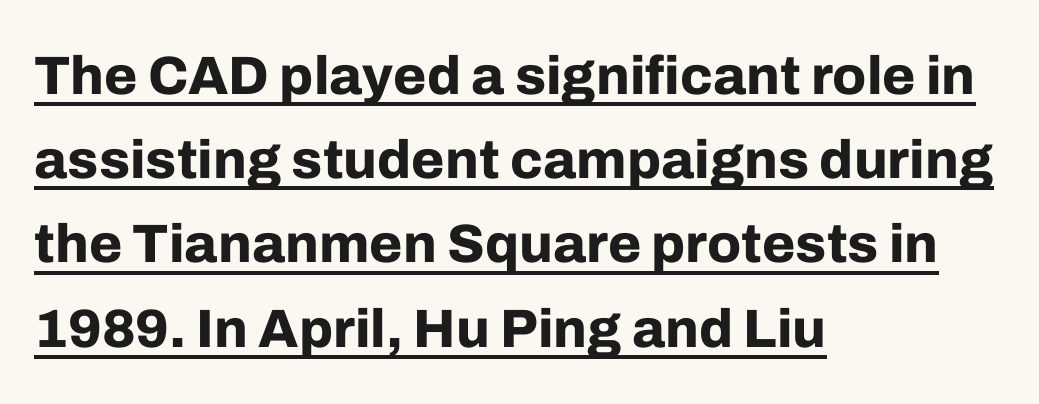
{"serif": "no", "italic": "no", "bold": "yes", "weight": "bold", "width": "normal", "stroke_contrast": "low", "x_height": "medium", "monospaced": "no", "underline": "yes", "align": "left", "line_spacing": "normal", "line_spacing_ratio": 1.56, "letter_spacing": "normal", "letter_spacing_em": 0.0, "glyph_px": 54}
